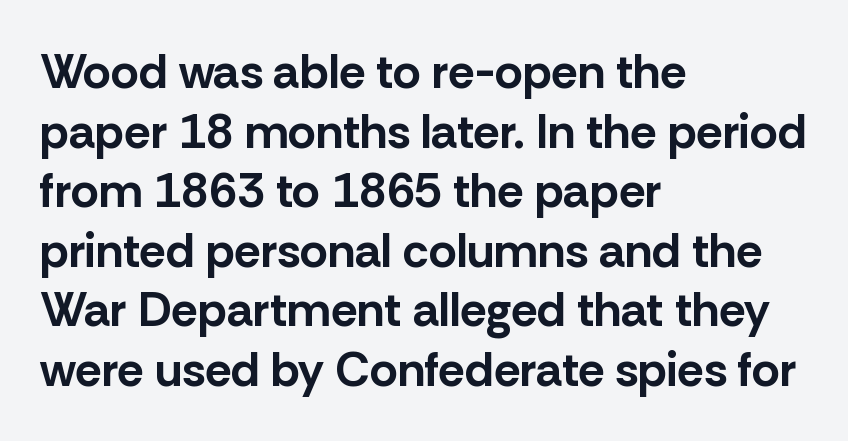
Q: Is the text bold? A: Yes.
Q: Is the text italic (slanted)? A: No, it is upright.
Q: Is the typeface a serif or a sans-serif typeface? A: Sans-serif.
Q: Is the text underlined? A: No.
Q: How is the paragraph aligned? A: Left-aligned.
Q: Is the spacing between letters normal or unusually wide? A: Normal.
Q: Width (condensed, normal, or wide)? A: Normal.
Q: Stroke contrast? A: Low.
Q: x-height? A: Medium.
Q: Monospaced? A: No.
